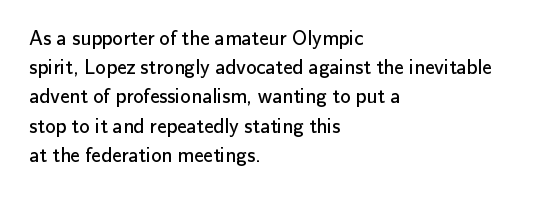
Q: Is the text bold? A: No.
Q: Is the text italic (slanted)? A: No, it is upright.
Q: Is the text underlined? A: No.
Q: How is the paragraph aligned? A: Left-aligned.
Q: Is the spacing between letters normal or unusually wide? A: Normal.
Q: Is the spacing between lines tight, normal or loose? A: Normal.
